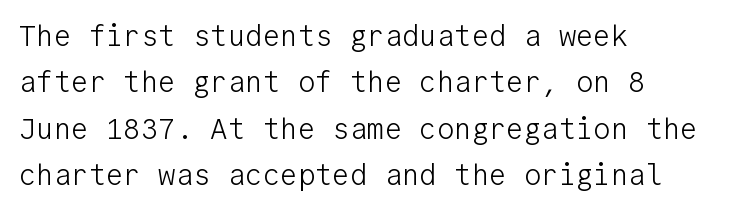
The image shows 29 px light sans-serif type, upright, monospaced; set left-aligned, normal line spacing (1.6x), normal letter spacing, not underlined; low stroke contrast and a medium x-height.
